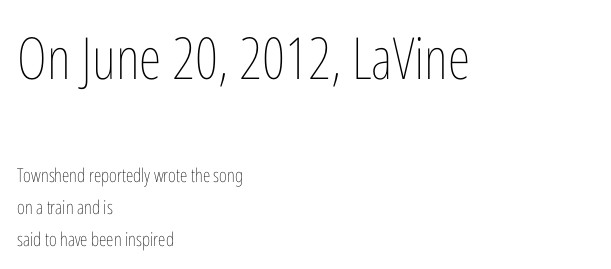
{"italic": "no", "bold": "no", "weight": "thin", "width": "condensed", "stroke_contrast": "low", "x_height": "medium", "monospaced": "no", "underline": "no", "align": "left", "line_spacing": "normal", "line_spacing_ratio": 1.68, "letter_spacing": "normal", "letter_spacing_em": 0.0, "larger_block": "first", "size_ratio": 3.05, "glyph_px": 58}
